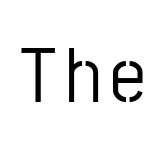
Q: Is the text italic (slanted)? A: No, it is upright.
Q: Is the typeface a serif or a sans-serif typeface? A: Sans-serif.
Q: Is the text underlined? A: No.
Q: Width (condensed, normal, or wide)? A: Condensed.
Q: Stroke contrast? A: Low.
Q: x-height? A: Medium.
Q: Monospaced? A: No.
